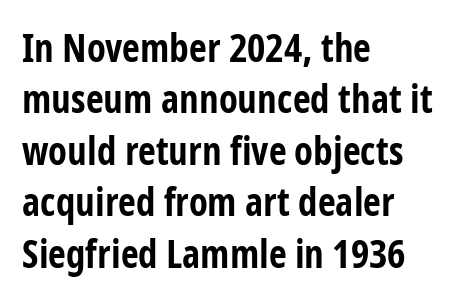
The image shows 39 px bold, condensed sans-serif type, upright; set left-aligned, normal line spacing (1.32x), normal letter spacing, not underlined; low stroke contrast and a medium x-height.
